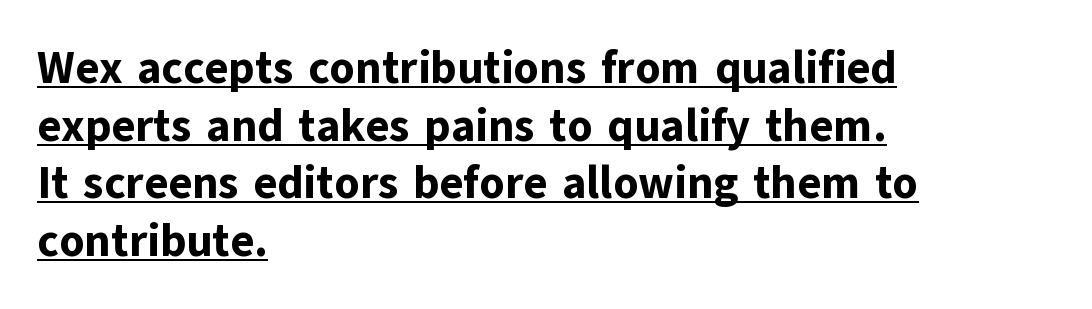
These lines keep a tight, regular rhythm from letter to letter. The rows are spaced the way most documents space them. Each line of the rendering has a horizontal stroke beneath the glyphs. A student would call this left alignment; a typographer would say flush left, rag right. The letters advance in unequal steps, a hallmark of proportional type.
